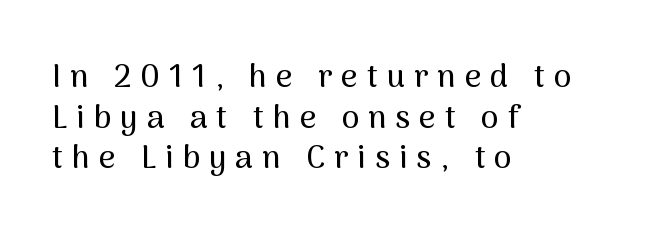
The image shows 32 px sans-serif type, upright; set left-aligned, normal line spacing (1.27x), unusually wide letter spacing (+0.28 em), not underlined; medium stroke contrast and a medium x-height.
